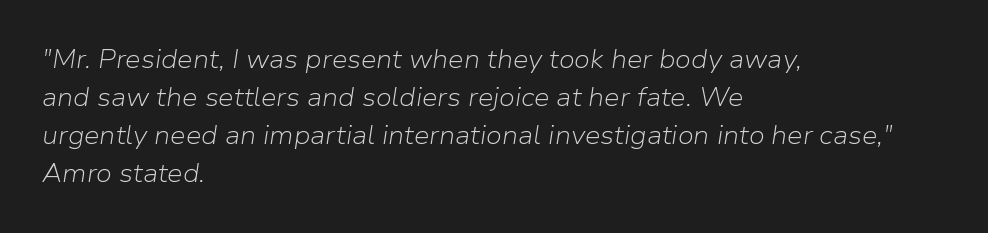
The image shows 25 px text type, italic (leaning right); set left-aligned, normal line spacing (1.52x), normal letter spacing, not underlined.
